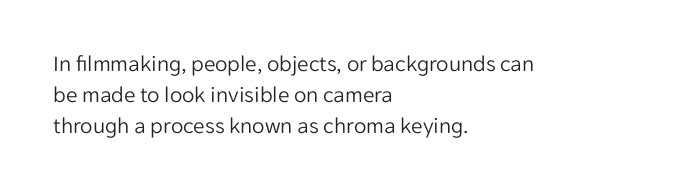
{"italic": "no", "bold": "no", "underline": "no", "align": "left", "line_spacing": "normal", "line_spacing_ratio": 1.35, "letter_spacing": "normal", "letter_spacing_em": 0.0, "glyph_px": 23}
